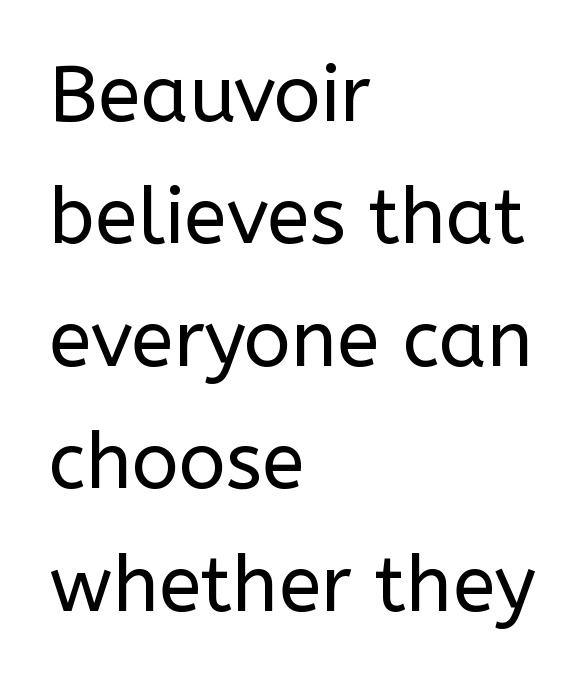
Q: Is the text bold? A: No.
Q: Is the text italic (slanted)? A: No, it is upright.
Q: Is the typeface a serif or a sans-serif typeface? A: Sans-serif.
Q: Is the text underlined? A: No.
Q: How is the paragraph aligned? A: Left-aligned.
Q: Is the spacing between letters normal or unusually wide? A: Normal.
Q: Is the spacing between lines tight, normal or loose? A: Normal.
Q: Width (condensed, normal, or wide)? A: Normal.
Q: Stroke contrast? A: Low.
Q: x-height? A: Medium.
Q: Monospaced? A: No.
